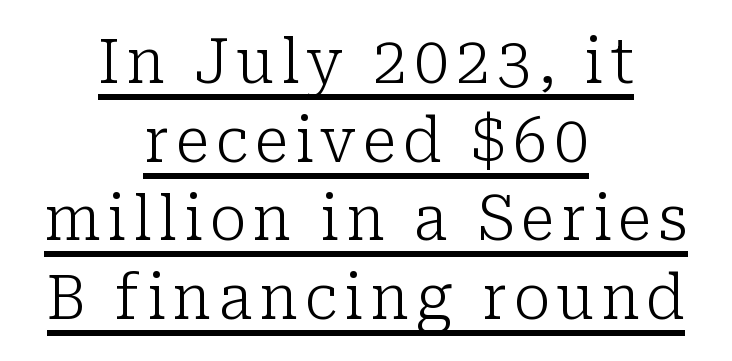
The image shows 62 px light serif type, upright; set centered, normal line spacing (1.27x), underlined; low stroke contrast and a medium x-height.
